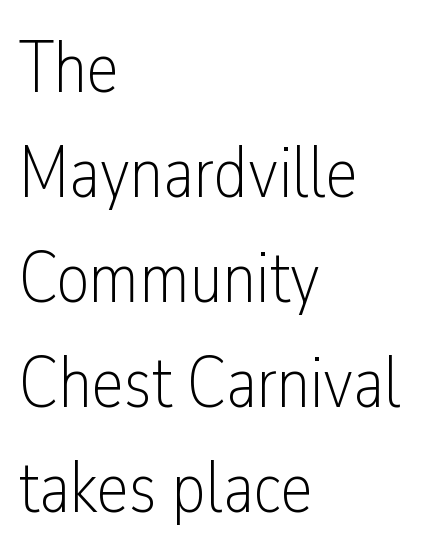
Q: Is the text bold? A: No.
Q: Is the text italic (slanted)? A: No, it is upright.
Q: Is the typeface a serif or a sans-serif typeface? A: Sans-serif.
Q: Is the text underlined? A: No.
Q: How is the paragraph aligned? A: Left-aligned.
Q: Is the spacing between letters normal or unusually wide? A: Normal.
Q: Is the spacing between lines tight, normal or loose? A: Normal.
Q: Width (condensed, normal, or wide)? A: Condensed.
Q: Stroke contrast? A: Low.
Q: x-height? A: Medium.
Q: Monospaced? A: No.
